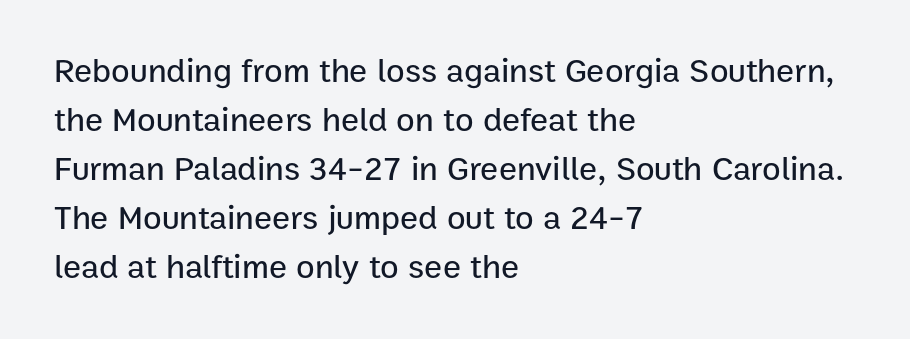
The image shows 34 px sans-serif type, upright; set left-aligned, normal line spacing (1.44x), normal letter spacing, not underlined; low stroke contrast and a medium x-height.
